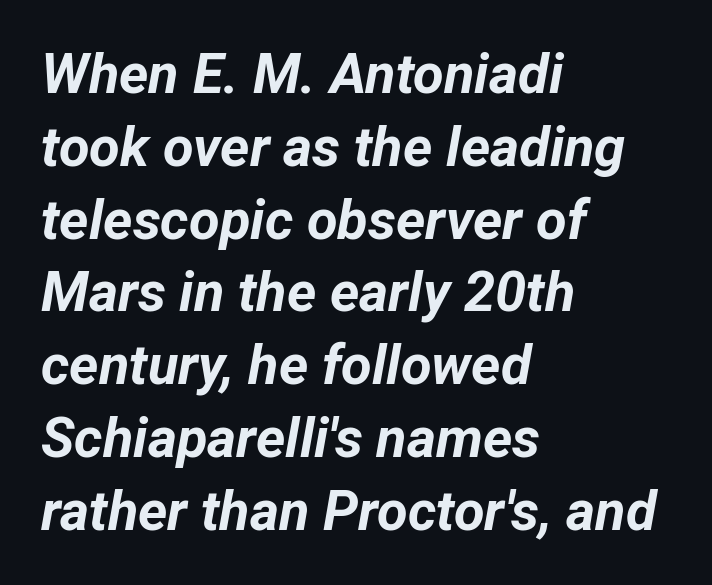
Check under the words: just untouched page. Weight: bold. Tracking value appears to be zero — textbook default spacing. Looking at the ascenders, they clearly lean.
